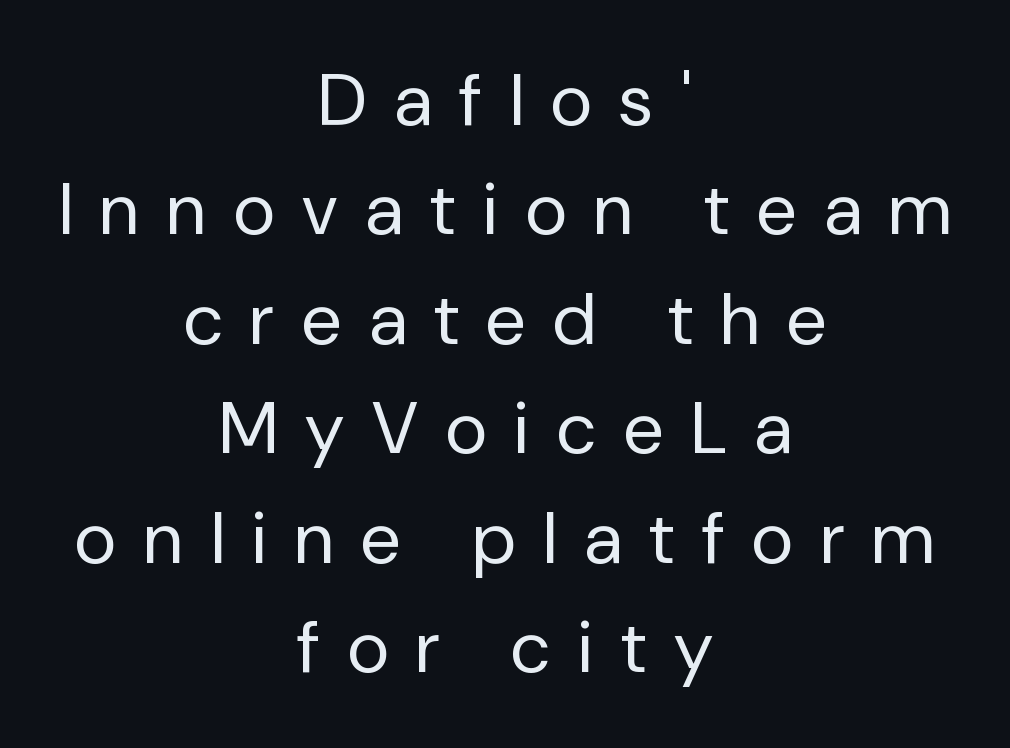
Q: Is the text bold? A: No.
Q: Is the text italic (slanted)? A: No, it is upright.
Q: Is the typeface a serif or a sans-serif typeface? A: Sans-serif.
Q: Is the text underlined? A: No.
Q: How is the paragraph aligned? A: Centered.
Q: Is the spacing between letters normal or unusually wide? A: Unusually wide.
Q: Is the spacing between lines tight, normal or loose? A: Normal.
Q: Width (condensed, normal, or wide)? A: Normal.
Q: Stroke contrast? A: Low.
Q: x-height? A: Medium.
Q: Monospaced? A: No.
